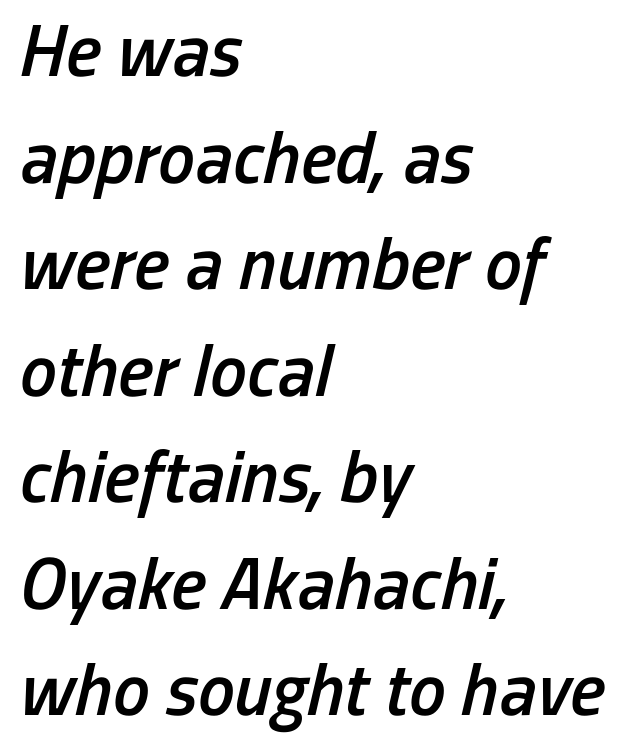
The image shows 74 px semibold, condensed type, italic (leaning right); set left-aligned, normal line spacing (1.44x), normal letter spacing, not underlined; low stroke contrast and a medium x-height.
